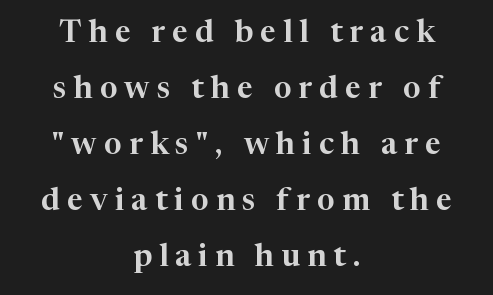
{"serif": "yes", "italic": "no", "width": "normal", "stroke_contrast": "high", "x_height": "medium", "monospaced": "no", "underline": "no", "align": "center", "line_spacing_ratio": 1.81, "letter_spacing": "wide", "letter_spacing_em": 0.23, "glyph_px": 31}
